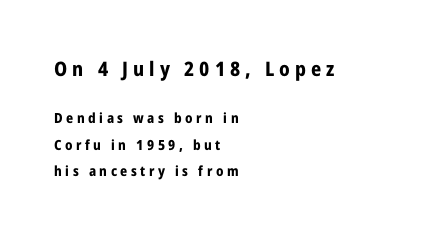
Each row of text sits above clean, open space. You get the large type first, then a drop to smaller type. The lines in this sample share a left origin and differ only in where they stop. The typesetting leans heavy: a genuine bold.
